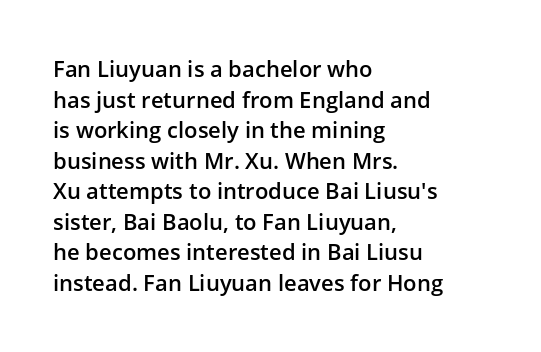
When letters stand straight like this, we call the style roman or upright. The space beneath each line is pristine and unruled. Horizontal alignment here is leftward, the default for most running prose. The gaps between neighbouring characters are ordinary and unremarkable. Students, this is semibold: more ink than regular, less than bold.
